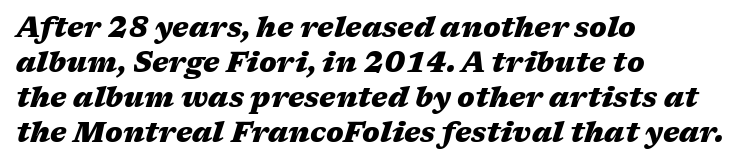
Q: Is the text bold? A: Yes.
Q: Is the text italic (slanted)? A: Yes, it leans right by about 17 degrees.
Q: Is the text underlined? A: No.
Q: How is the paragraph aligned? A: Left-aligned.
Q: Is the spacing between letters normal or unusually wide? A: Normal.
Q: Is the spacing between lines tight, normal or loose? A: Normal.
Q: Width (condensed, normal, or wide)? A: Wide.
Q: Stroke contrast? A: Medium.
Q: x-height? A: Medium.
Q: Monospaced? A: No.
